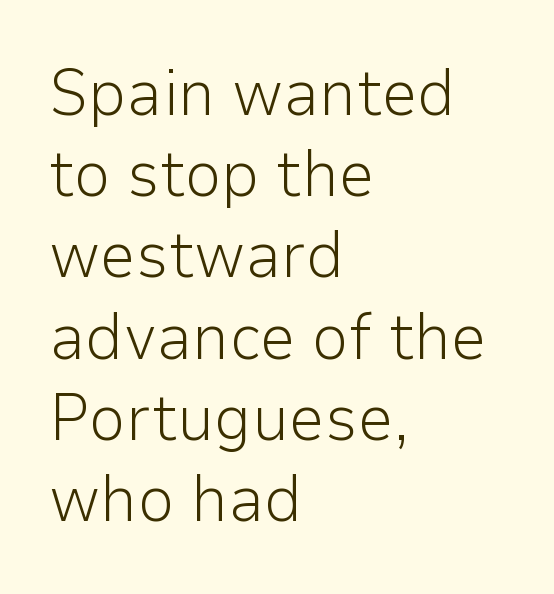
{"serif": "no", "italic": "no", "bold": "no", "weight": "light", "width": "normal", "stroke_contrast": "low", "x_height": "medium", "monospaced": "no", "underline": "no", "align": "left", "line_spacing": "normal", "line_spacing_ratio": 1.25, "letter_spacing": "normal", "letter_spacing_em": 0.0, "glyph_px": 65}
